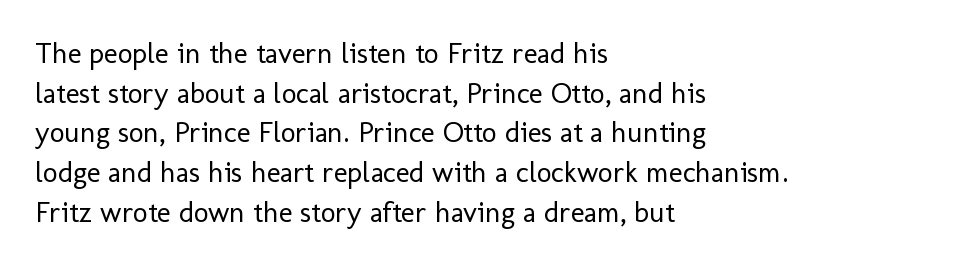
The image shows 29 px regular-weight sans-serif type, upright; set left-aligned, normal line spacing (1.37x), normal letter spacing, not underlined; low stroke contrast and a medium x-height.
